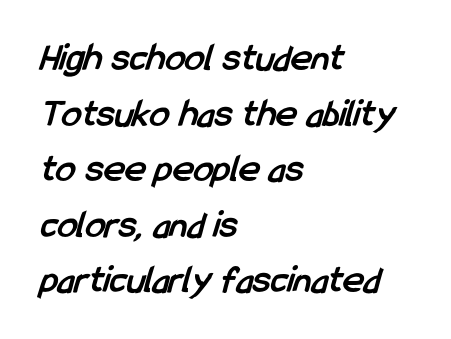
The image shows 40 px semibold, condensed sans-serif type; set left-aligned, normal line spacing (1.39x), normal letter spacing, not underlined; low stroke contrast and a medium x-height.
